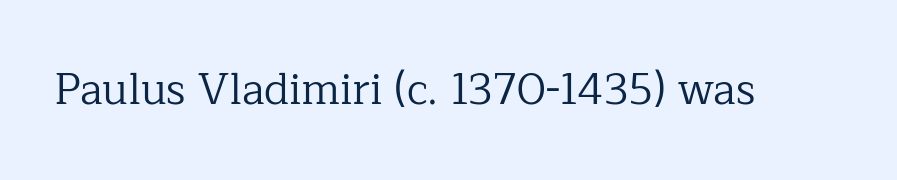
Unlike italic type, these characters show no tilt at all. Beneath every word, the page is bare. Proportional: the letters do not fall into vertical columns. The type family on display is of the serif kind. Stems and bowls with no extra thickness — not bold. Each word holds together tightly as a unit, with standard inter-letter gaps.
